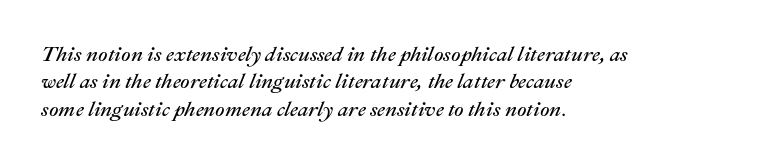
Would a proofreader flag this as italicized? Yes. What's the leading like? Ordinary, nothing unusual. This rendering leaves character spacing at its baseline value. Line beginnings align vertically; line endings do not. The passage shown is not underscored anywhere. The letterforms sit at book weight or below.
